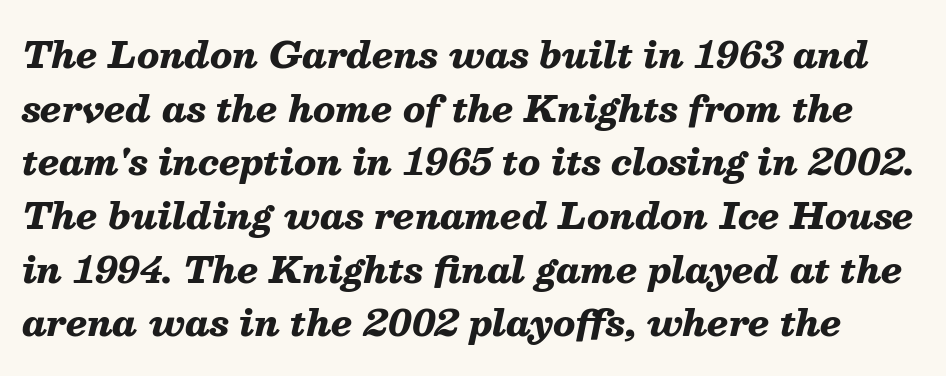
Characters follow at the spacing the type designer built in. The specimen omits any rule beneath the text block's lines. Looks like regular typesetting: each glyph gets only the width it needs. There's an unmistakable incline to the writing here. Whoever set this chose a conventional vertical rhythm. How heavy is the stroke? Heavy — this is a bold.
